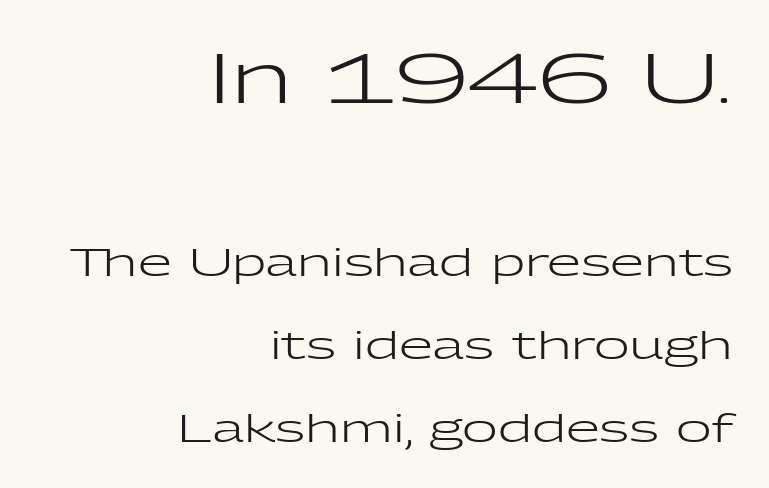
The lettering holds an erect, upright posture throughout. The passage shown is not underscored anywhere. Stroke terminals: plain, sans-serif. The vertical gap from one line to the next is large. This layout puts the oversized block above and the modest block below. The font sits on the lighter half of the weight spectrum, regular included.
